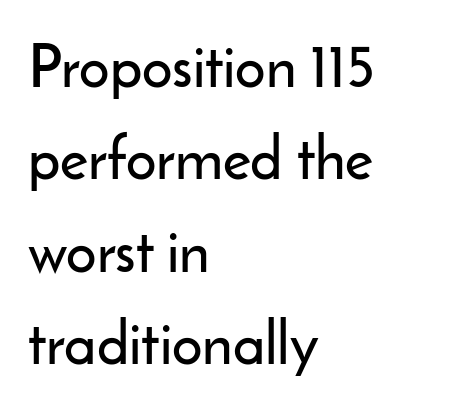
The image shows 60 px sans-serif type, upright; set left-aligned, normal line spacing (1.54x), normal letter spacing, not underlined; low stroke contrast and a small x-height.
